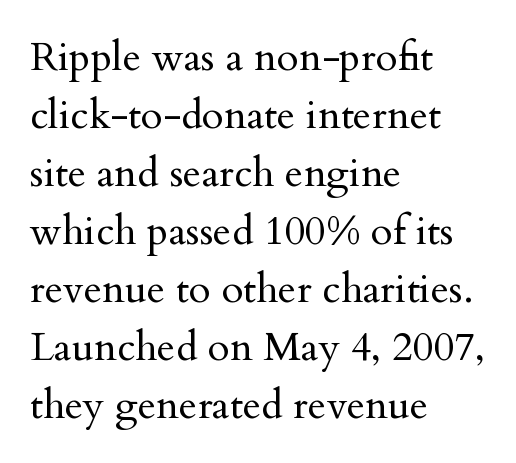
{"serif": "yes", "italic": "no", "bold": "no", "weight": "regular", "width": "normal", "stroke_contrast": "medium", "x_height": "small", "monospaced": "no", "underline": "no", "align": "left", "line_spacing": "normal", "line_spacing_ratio": 1.45, "letter_spacing": "normal", "letter_spacing_em": 0.0, "glyph_px": 40}
